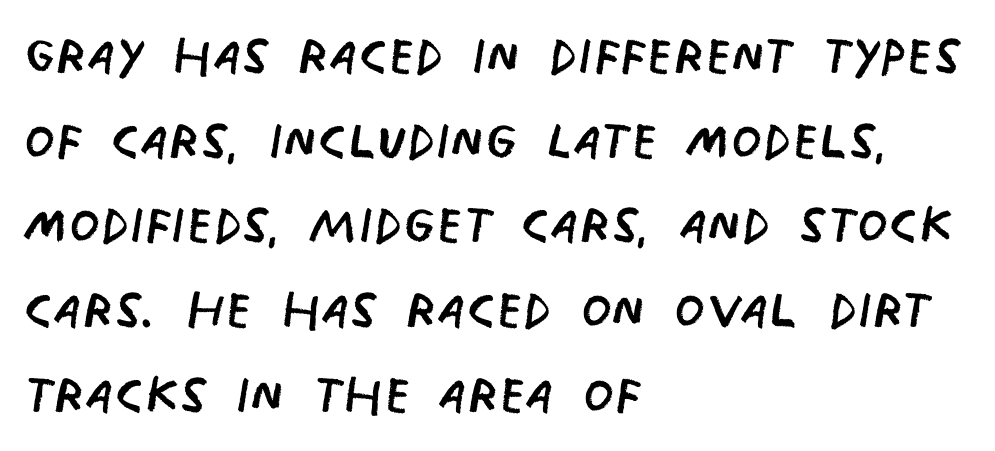
{"serif": "no", "bold": "no", "weight": "regular", "width": "condensed", "stroke_contrast": "low", "x_height": "large", "monospaced": "no", "underline": "no", "align": "left", "line_spacing_ratio": 1.21, "letter_spacing": "normal", "letter_spacing_em": 0.0, "glyph_px": 70}
